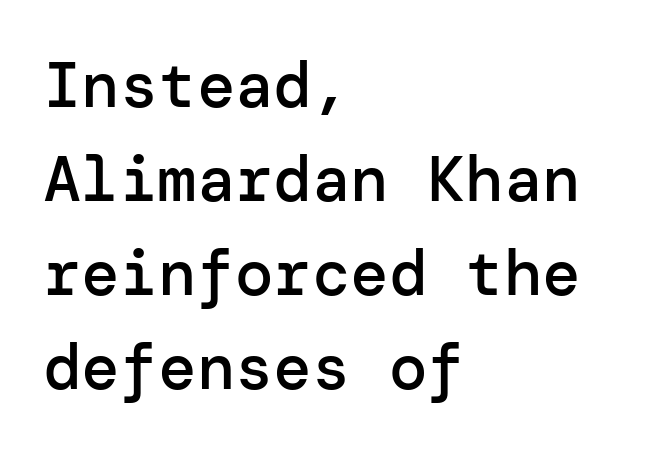
Q: Is the text bold? A: Semi-bold.
Q: Is the text italic (slanted)? A: No, it is upright.
Q: Is the typeface a serif or a sans-serif typeface? A: Sans-serif.
Q: Is the text underlined? A: No.
Q: How is the paragraph aligned? A: Left-aligned.
Q: Is the spacing between letters normal or unusually wide? A: Normal.
Q: Is the spacing between lines tight, normal or loose? A: Normal.
Q: Width (condensed, normal, or wide)? A: Normal.
Q: Stroke contrast? A: Low.
Q: x-height? A: Medium.
